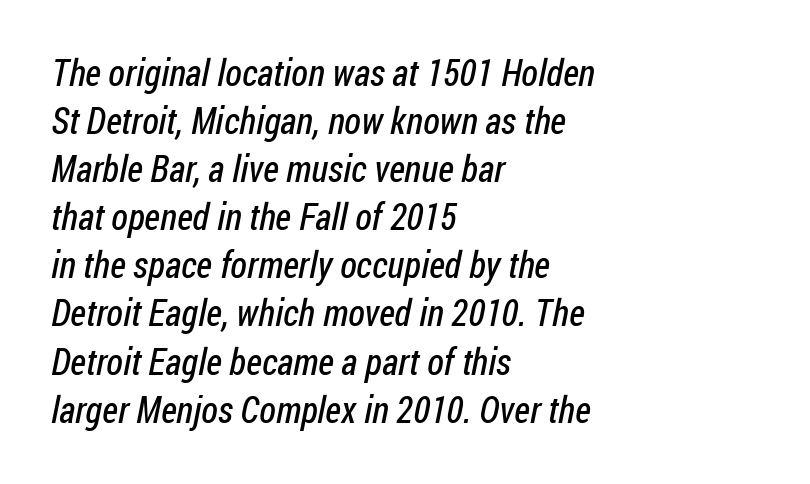
Weight: regular or lighter. Each letter keeps its own natural width here, so spacing adapts to shape. Does the copy run flush right? No — it runs flush left. The typeface chosen for these lines omits serifs. Clear beneath every line of the passage. The passage shown has conventional tracking throughout.
